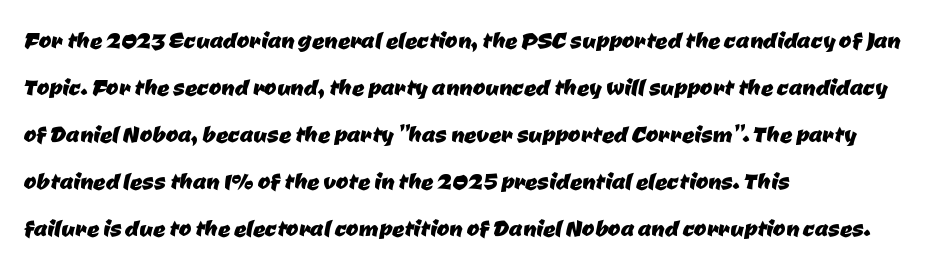
Q: Is the typeface a serif or a sans-serif typeface? A: Sans-serif.
Q: Is the text underlined? A: No.
Q: How is the paragraph aligned? A: Left-aligned.
Q: Is the spacing between letters normal or unusually wide? A: Normal.
Q: Is the spacing between lines tight, normal or loose? A: Normal.
Q: Width (condensed, normal, or wide)? A: Normal.
Q: Stroke contrast? A: Low.
Q: x-height? A: Medium.
Q: Monospaced? A: No.
